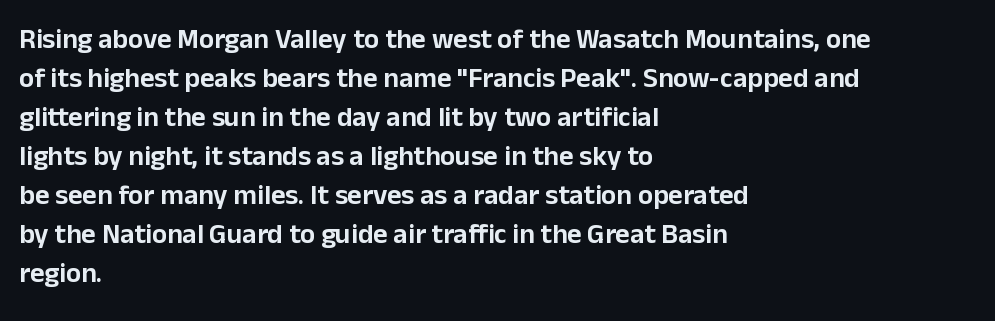
Q: Is the text italic (slanted)? A: No, it is upright.
Q: Is the typeface a serif or a sans-serif typeface? A: Sans-serif.
Q: Is the text underlined? A: No.
Q: How is the paragraph aligned? A: Left-aligned.
Q: Is the spacing between letters normal or unusually wide? A: Normal.
Q: Is the spacing between lines tight, normal or loose? A: Normal.
Q: Width (condensed, normal, or wide)? A: Normal.
Q: Stroke contrast? A: Low.
Q: x-height? A: Medium.
Q: Monospaced? A: No.
